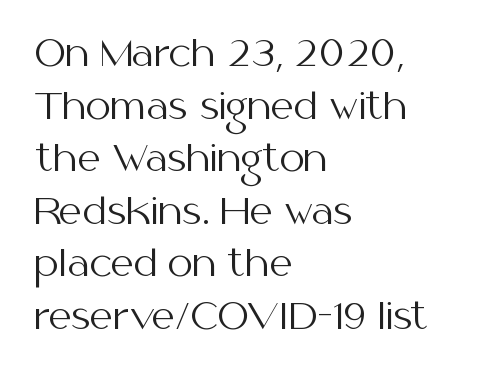
{"serif": "no", "italic": "no", "bold": "no", "weight": "regular", "width": "normal", "stroke_contrast": "medium", "x_height": "medium", "monospaced": "no", "underline": "no", "align": "left", "line_spacing": "normal", "line_spacing_ratio": 1.46, "letter_spacing": "normal", "letter_spacing_em": 0.0, "glyph_px": 36}
